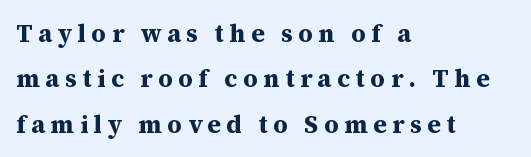
{"italic": "no", "bold": "yes", "underline": "no", "align": "left", "line_spacing_ratio": 1.82, "letter_spacing": "wide", "letter_spacing_em": 0.22, "glyph_px": 25}
